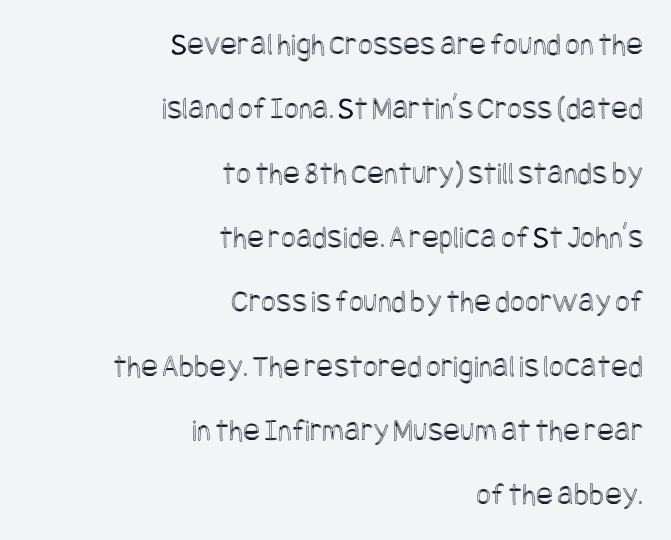
The paragraph shown leans on its right margin. These lines stand farther apart than default settings would place them. The words here are not underlined. Spacing between characters is what you'd get straight out of the box. This sample uses an upright cut, with every glyph sitting square on the baseline.
